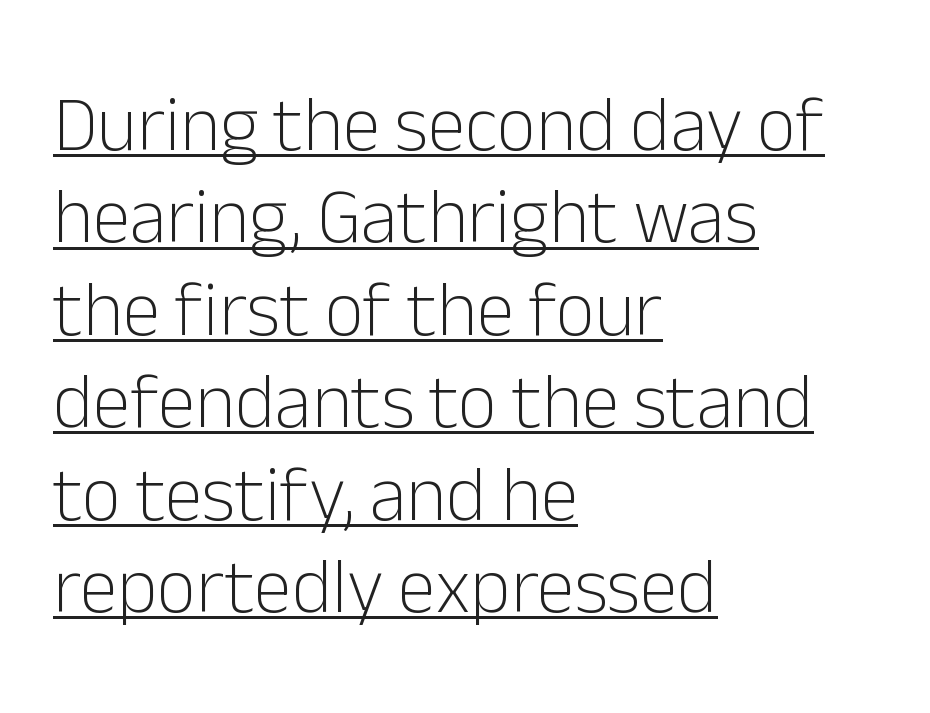
A typesetter would mark this as roman, not italic. The passage shown is typeset with a sans-serif family. The passage shown is underscored from start to finish. Tracking here is standard; glyphs follow each other at the usual distance. The letterforms sit at book weight or below. Is the block centered? No — it sits flush against the left margin.
